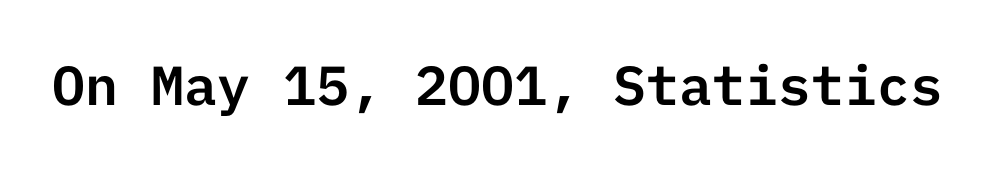
Q: Is the text italic (slanted)? A: No, it is upright.
Q: Is the typeface a serif or a sans-serif typeface? A: Sans-serif.
Q: Is the text underlined? A: No.
Q: Is the spacing between letters normal or unusually wide? A: Normal.
Q: Width (condensed, normal, or wide)? A: Normal.
Q: Stroke contrast? A: Low.
Q: x-height? A: Medium.
